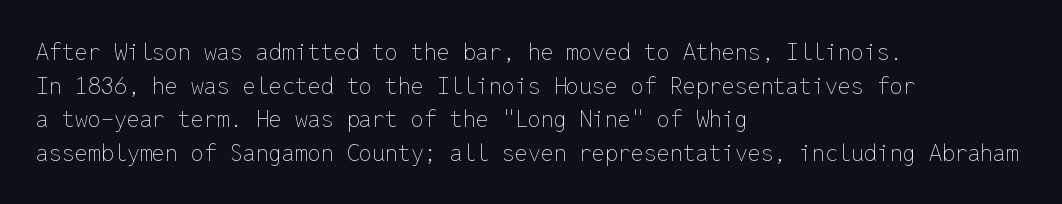
{"italic": "no", "bold": "no", "underline": "no", "align": "left", "line_spacing": "normal", "line_spacing_ratio": 1.46, "letter_spacing": "normal", "letter_spacing_em": 0.0, "glyph_px": 23}
